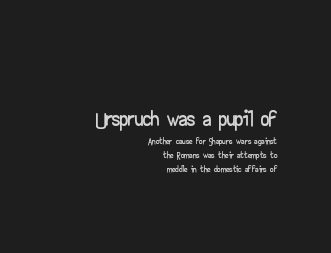
The image shows 33 px wide sans-serif type, upright; set right-aligned, tight line spacing (0.99x), normal letter spacing, not underlined; the first (top) block is 2.36x larger; low stroke contrast and a small x-height.
